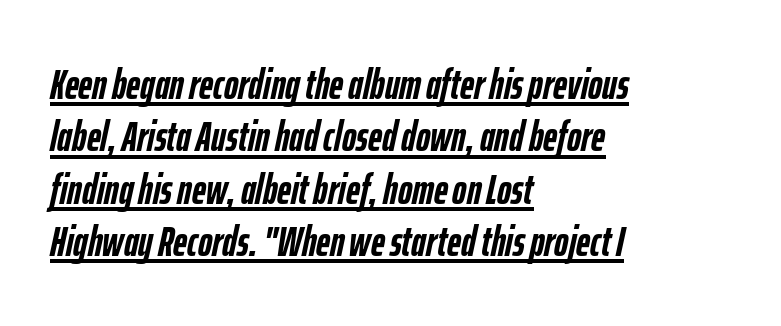
Q: Is the text bold? A: Yes.
Q: Is the text italic (slanted)? A: Yes, it leans right by about 12 degrees.
Q: Is the text underlined? A: Yes.
Q: How is the paragraph aligned? A: Left-aligned.
Q: Is the spacing between letters normal or unusually wide? A: Normal.
Q: Width (condensed, normal, or wide)? A: Condensed.
Q: Stroke contrast? A: Low.
Q: x-height? A: Medium.
Q: Monospaced? A: No.
